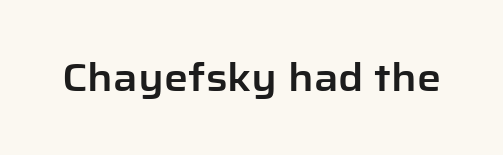
Q: Is the text italic (slanted)? A: No, it is upright.
Q: Is the typeface a serif or a sans-serif typeface? A: Sans-serif.
Q: Is the text underlined? A: No.
Q: Is the spacing between letters normal or unusually wide? A: Normal.
Q: Width (condensed, normal, or wide)? A: Normal.
Q: Stroke contrast? A: Low.
Q: x-height? A: Medium.
Q: Monospaced? A: No.
